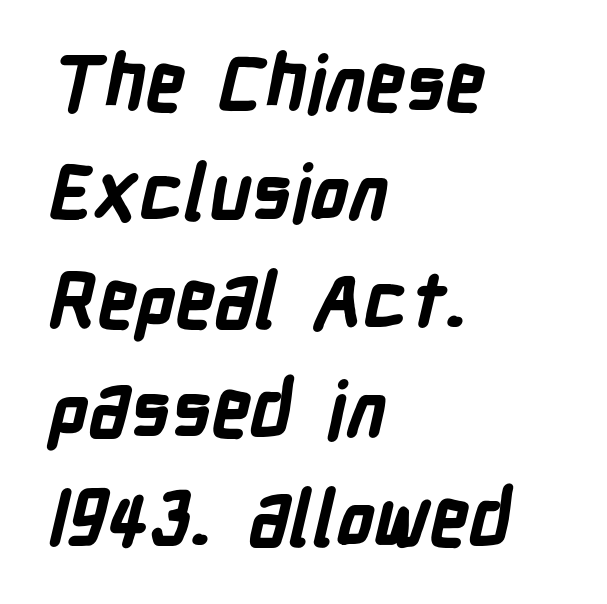
How would I describe the line gaps? Plain and ordinary. Any mark beneath the type? The region is blank. Type style note: lacks serifs. This sample is left-justified, so line endings fall wherever the words run out. Each letter keeps its own natural width here, so spacing adapts to shape. Default kerning and tracking; the words read as compact shapes.
